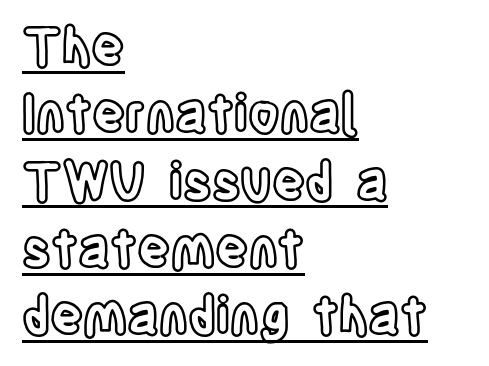
{"italic": "no", "width": "condensed", "x_height": "large", "monospaced": "no", "underline": "yes", "align": "left", "line_spacing": "normal", "line_spacing_ratio": 1.32, "letter_spacing": "normal", "letter_spacing_em": 0.0, "glyph_px": 51}
